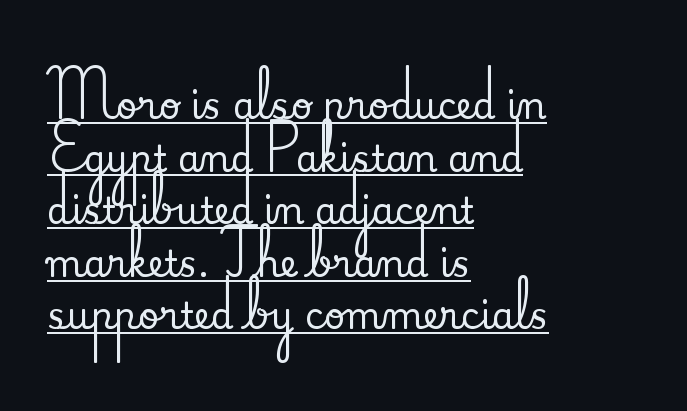
{"serif": "yes", "italic": "no", "width": "normal", "stroke_contrast": "medium", "x_height": "small", "monospaced": "no", "underline": "yes", "align": "left", "line_spacing": "normal", "line_spacing_ratio": 1.46, "letter_spacing": "normal", "letter_spacing_em": 0.0, "glyph_px": 36}
